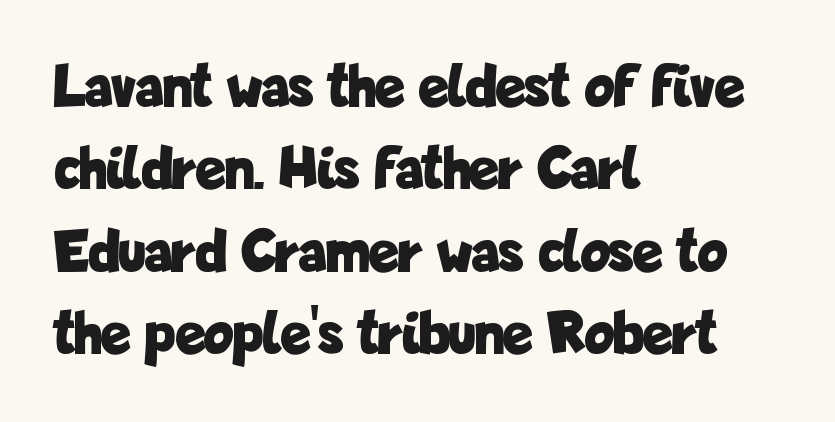
Q: Is the text bold? A: Yes.
Q: Is the text italic (slanted)? A: No, it is upright.
Q: Is the typeface a serif or a sans-serif typeface? A: Sans-serif.
Q: Is the text underlined? A: No.
Q: How is the paragraph aligned? A: Left-aligned.
Q: Is the spacing between letters normal or unusually wide? A: Normal.
Q: Is the spacing between lines tight, normal or loose? A: Normal.
Q: Width (condensed, normal, or wide)? A: Condensed.
Q: Stroke contrast? A: Low.
Q: x-height? A: Medium.
Q: Monospaced? A: No.
